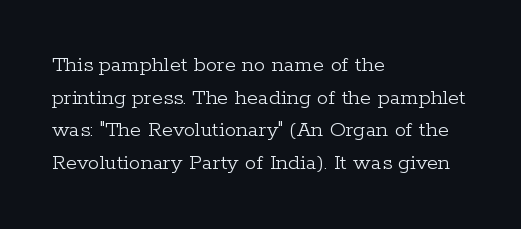
Q: Is the text bold? A: No.
Q: Is the text italic (slanted)? A: No, it is upright.
Q: Is the text underlined? A: No.
Q: How is the paragraph aligned? A: Left-aligned.
Q: Is the spacing between letters normal or unusually wide? A: Normal.
Q: Is the spacing between lines tight, normal or loose? A: Normal.
